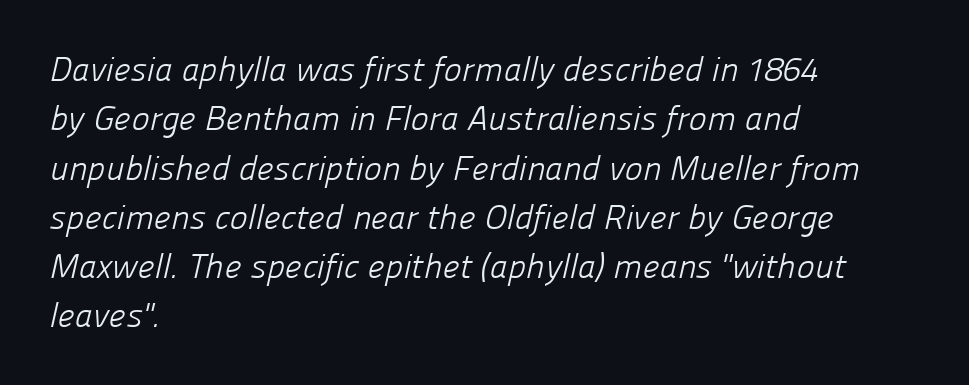
{"serif": "no", "bold": "no", "weight": "light", "width": "normal", "stroke_contrast": "low", "x_height": "medium", "monospaced": "no", "underline": "no", "align": "left", "line_spacing": "normal", "line_spacing_ratio": 1.45, "letter_spacing": "normal", "letter_spacing_em": 0.0, "glyph_px": 34}
